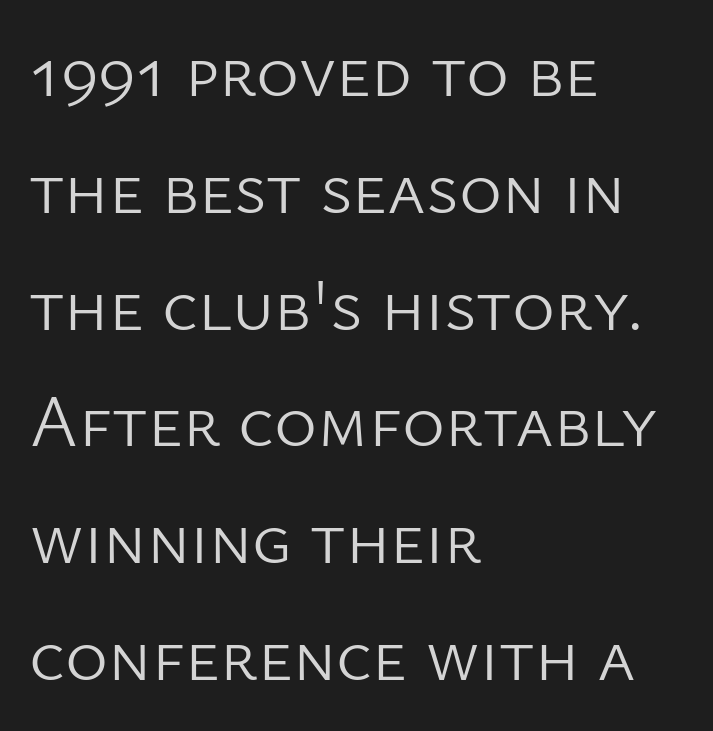
{"serif": "no", "italic": "no", "bold": "no", "weight": "light", "width": "normal", "stroke_contrast": "low", "x_height": "medium", "monospaced": "no", "underline": "no", "align": "left", "line_spacing": "normal", "line_spacing_ratio": 1.6, "letter_spacing": "normal", "letter_spacing_em": 0.0, "glyph_px": 73}
